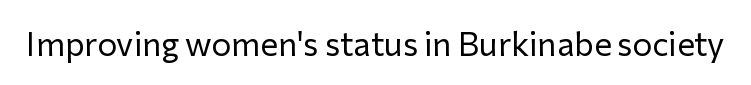
What stands out about the letter spacing? Nothing — it is the standard amount. Quick note: not italic, upright. Just letters on the line, the space beneath them empty. This is not heavy type; no bold has been used. Grotesque or geometric, the face here clearly has no serifs.
